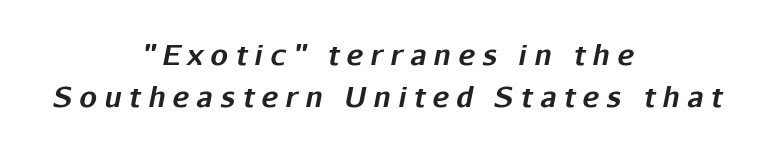
The image shows 28 px bold type, italic (leaning right); set centered, normal line spacing (1.49x), unusually wide letter spacing (+0.26 em), not underlined; low stroke contrast and a medium x-height.
